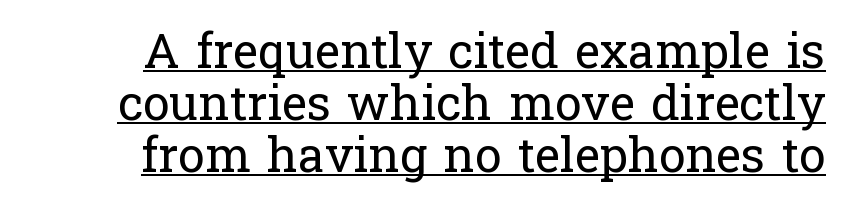
The image shows 48 px regular-weight serif type, upright; set tight line spacing (1.08x), normal letter spacing, underlined; low stroke contrast and a medium x-height.
